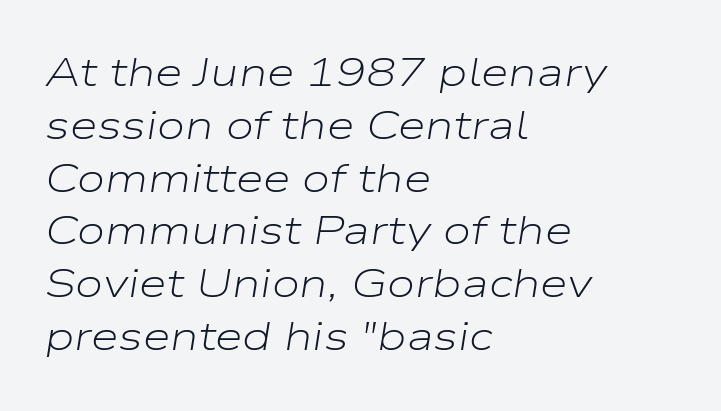
{"italic": "yes", "lean": "right", "slant_degrees": 9, "bold": "no", "weight": "light", "width": "wide", "stroke_contrast": "low", "x_height": "medium", "monospaced": "no", "underline": "no", "align": "left", "line_spacing": "normal", "line_spacing_ratio": 1.32, "letter_spacing": "normal", "letter_spacing_em": 0.0, "glyph_px": 40}
